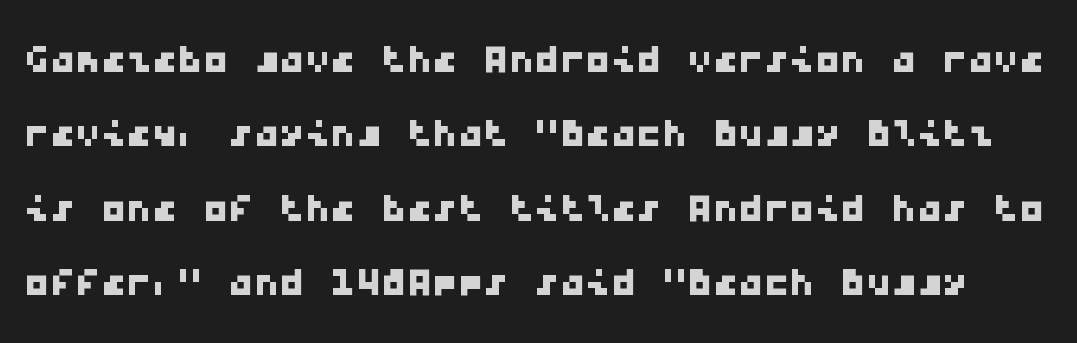
{"serif": "no", "width": "wide", "stroke_contrast": "low", "x_height": "medium", "monospaced": "yes", "underline": "no", "line_spacing": "normal", "line_spacing_ratio": 1.46, "letter_spacing": "normal", "letter_spacing_em": 0.0, "glyph_px": 51}
